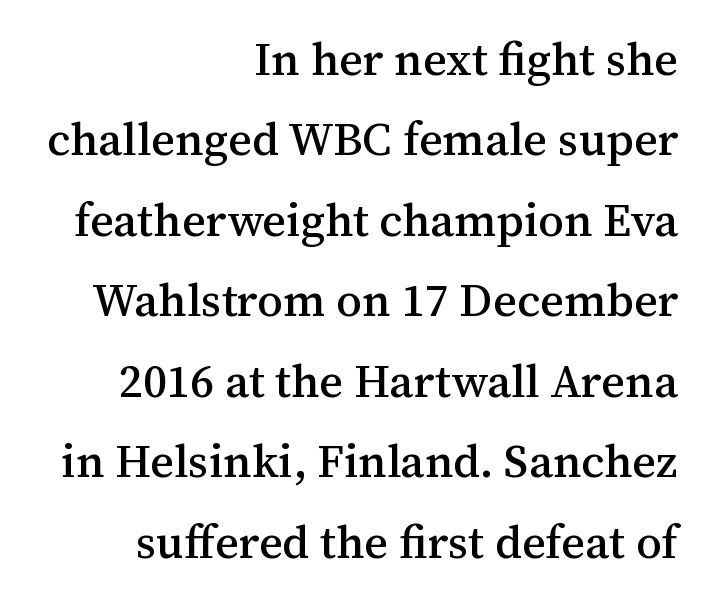
Q: Is the text italic (slanted)? A: No, it is upright.
Q: Is the typeface a serif or a sans-serif typeface? A: Serif.
Q: Is the text underlined? A: No.
Q: How is the paragraph aligned? A: Right-aligned.
Q: Is the spacing between letters normal or unusually wide? A: Normal.
Q: Width (condensed, normal, or wide)? A: Normal.
Q: Stroke contrast? A: Medium.
Q: x-height? A: Medium.
Q: Monospaced? A: No.
